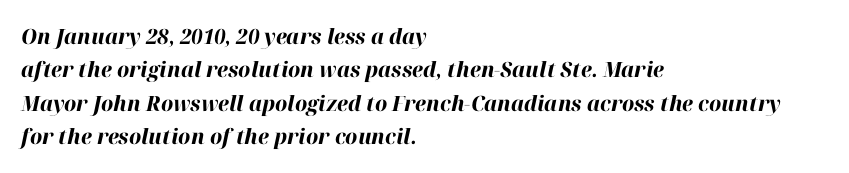
{"italic": "yes", "lean": "right", "slant_degrees": 12, "bold": "yes", "underline": "no", "align": "left", "line_spacing": "normal", "line_spacing_ratio": 1.59, "letter_spacing": "normal", "letter_spacing_em": 0.0, "glyph_px": 21}
